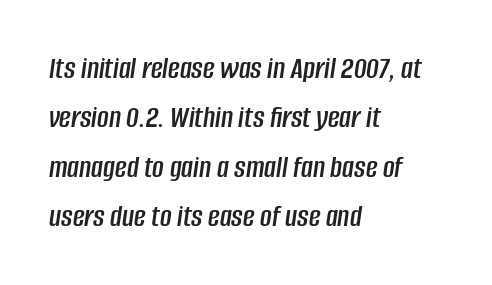
Q: Is the text italic (slanted)? A: Yes, it leans right by about 8 degrees.
Q: Is the text underlined? A: No.
Q: How is the paragraph aligned? A: Left-aligned.
Q: Is the spacing between letters normal or unusually wide? A: Normal.
Q: Is the spacing between lines tight, normal or loose? A: Normal.
Q: Width (condensed, normal, or wide)? A: Condensed.
Q: Stroke contrast? A: Low.
Q: x-height? A: Large.
Q: Monospaced? A: No.
